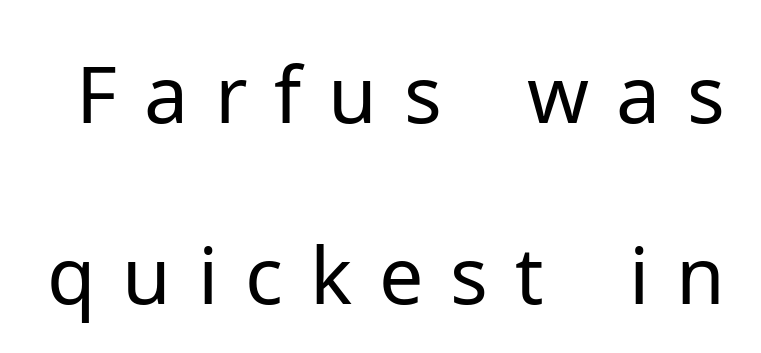
The image shows 79 px regular-weight sans-serif type, upright; set loose line spacing (2.29x), unusually wide letter spacing (+0.34 em), not underlined; low stroke contrast and a medium x-height.
